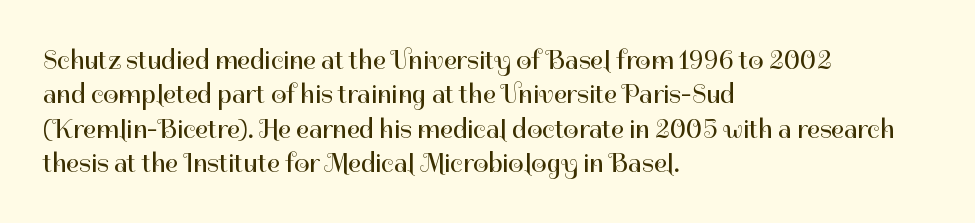
The letterforms sit at book weight or below. Honestly, the letter spacing is just normal — you wouldn't notice it. The type sits square on the baseline with zero lean. Unmarked baselines from the first word to the last. The text block is weighted toward the left margin, trailing off unevenly rightward. The designer left line spacing at the default.
